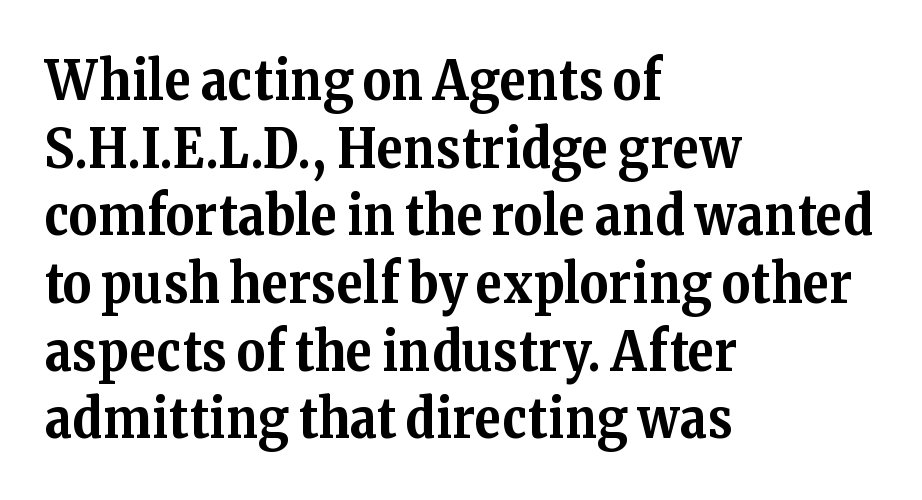
One-word summary of the alignment: left. Short note: letters normally spaced. Spacing verdict: proportional, widths tailored to each character. How heavy is the stroke? Heavy — this is a bold. No italicization has been applied; the sample stays upright.
